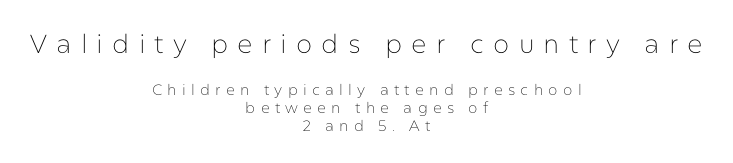
{"italic": "no", "bold": "no", "underline": "no", "align": "center", "line_spacing_ratio": 1.22, "letter_spacing": "wide", "letter_spacing_em": 0.35, "larger_block": "first", "size_ratio": 1.73, "glyph_px": 26}
